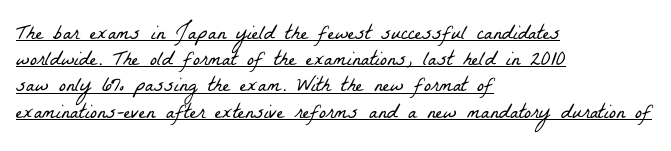
{"bold": "no", "underline": "yes", "align": "left", "line_spacing": "normal", "line_spacing_ratio": 1.25, "letter_spacing": "normal", "letter_spacing_em": 0.0, "glyph_px": 21}
